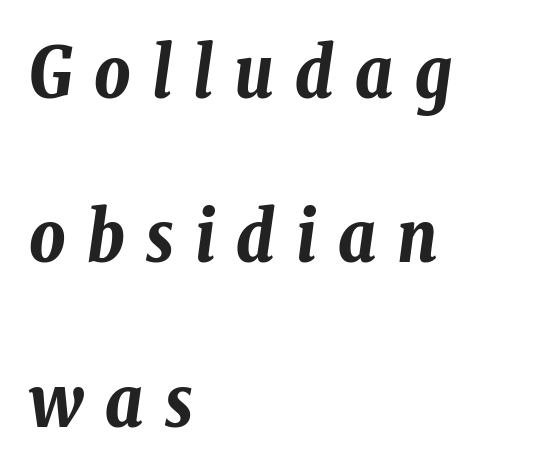
The image shows 70 px bold, condensed type, italic (leaning right); set left-aligned, loose line spacing (2.35x), unusually wide letter spacing (+0.3 em), not underlined; low stroke contrast and a medium x-height.
